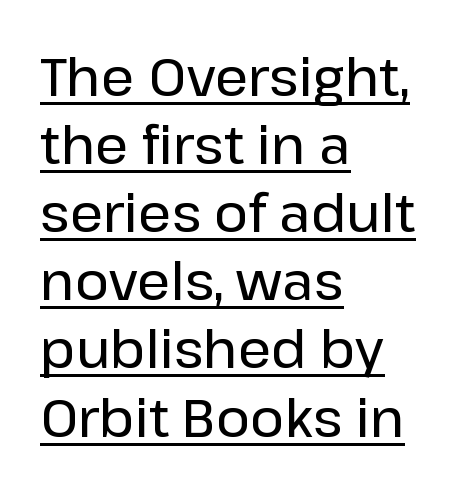
The image shows 52 px sans-serif type, upright; set left-aligned, normal line spacing (1.31x), normal letter spacing, underlined; low stroke contrast and a medium x-height.
